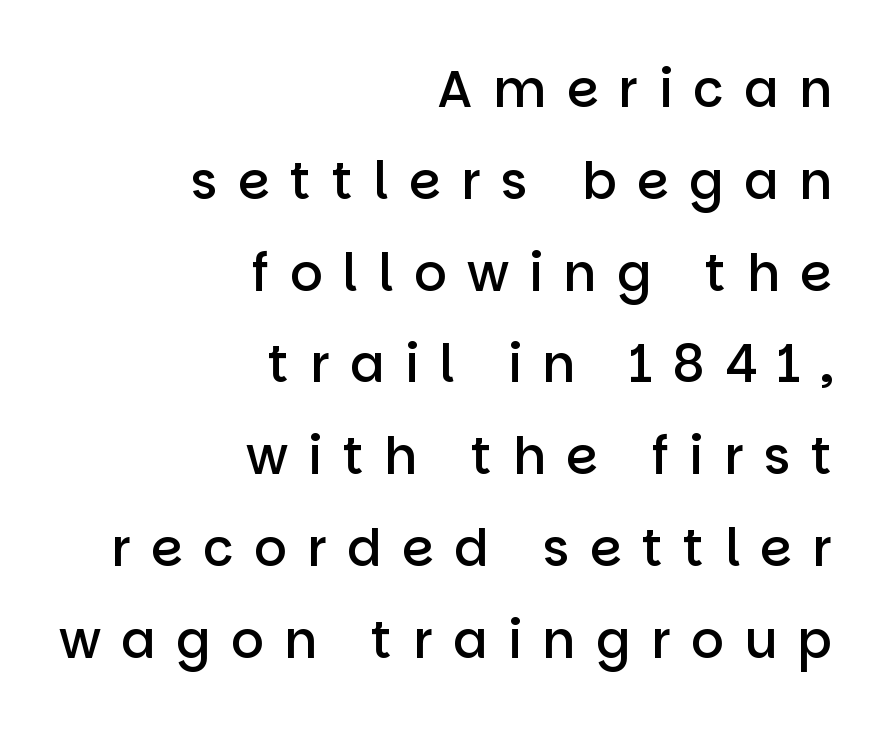
The image shows 51 px semibold sans-serif type, upright; set right-aligned, line spacing 1.8x, unusually wide letter spacing (+0.4 em), not underlined; low stroke contrast and a large x-height.
